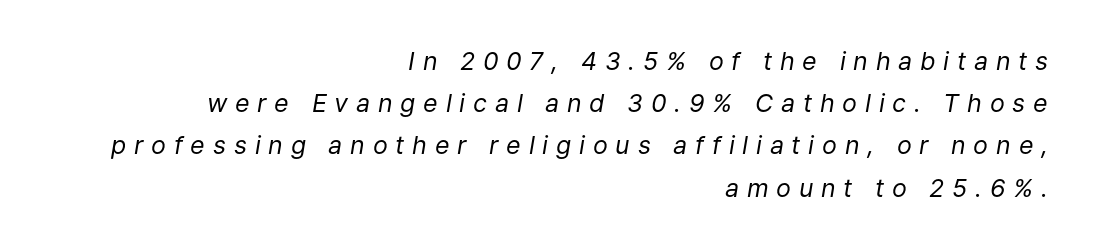
{"italic": "yes", "lean": "right", "slant_degrees": 9, "bold": "no", "underline": "no", "align": "right", "line_spacing": "normal", "line_spacing_ratio": 1.69, "letter_spacing": "wide", "letter_spacing_em": 0.31, "glyph_px": 25}
